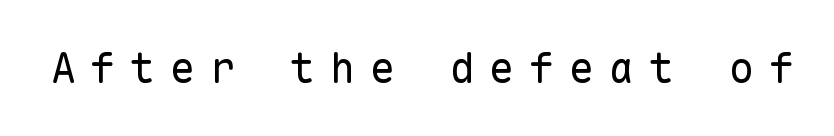
No letter is thick-stroked: the sample isn't bold. There is plenty of visible air inserted between adjacent glyphs. The letters march in equal steps, a hallmark of fixed-pitch type. The zone under the glyphs is completely vacant.
